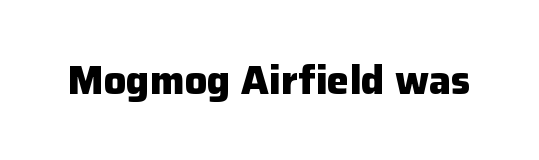
{"serif": "no", "italic": "no", "bold": "yes", "weight": "heavy", "width": "normal", "stroke_contrast": "low", "x_height": "medium", "monospaced": "no", "underline": "no", "letter_spacing": "normal", "letter_spacing_em": 0.0, "glyph_px": 40}
